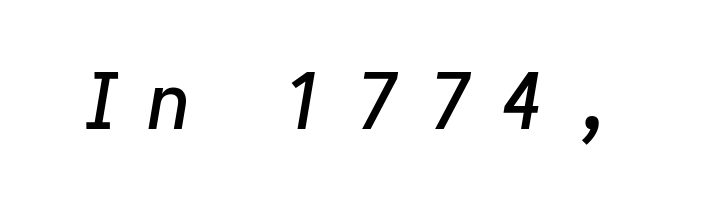
Is this a fixed-width face? No — the glyphs have proportional, varying widths. The whole block is typeset with a tilt. Compared with typical body copy, the letter spacing here is much looser. Check under the words: just untouched page.
